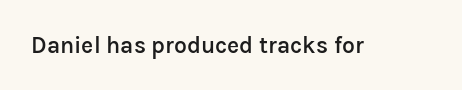
The image shows 23 px text type, upright; set normal letter spacing, not underlined.
